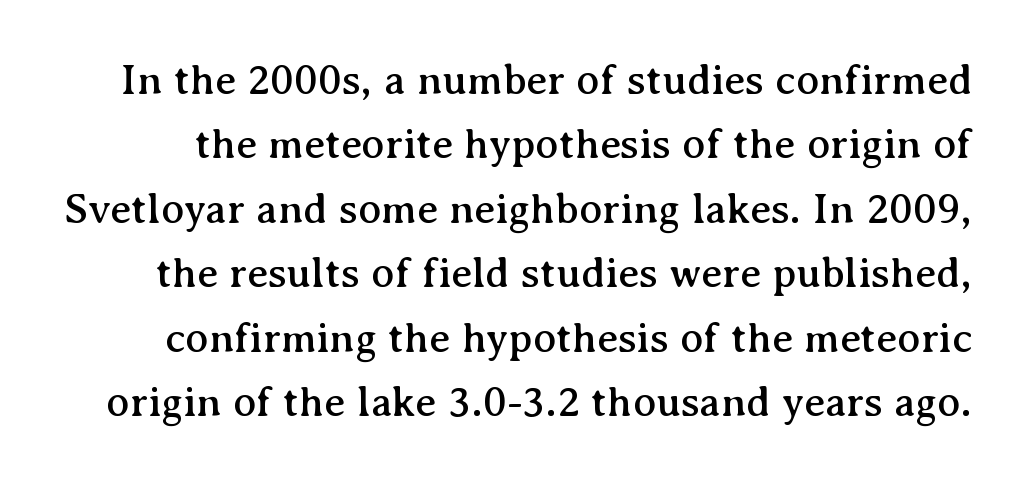
Q: Is the text italic (slanted)? A: No, it is upright.
Q: Is the typeface a serif or a sans-serif typeface? A: Serif.
Q: Is the text underlined? A: No.
Q: Is the spacing between letters normal or unusually wide? A: Normal.
Q: Is the spacing between lines tight, normal or loose? A: Normal.
Q: Width (condensed, normal, or wide)? A: Normal.
Q: Stroke contrast? A: Medium.
Q: x-height? A: Medium.
Q: Monospaced? A: No.
